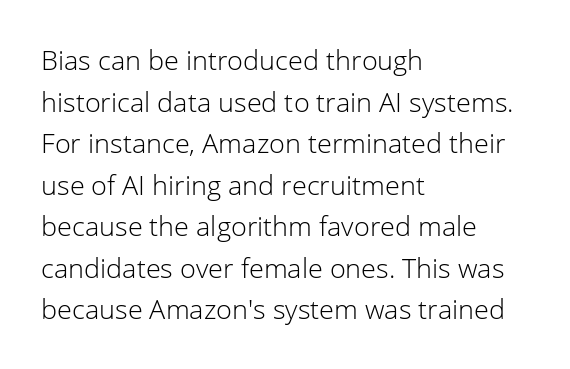
The image shows 27 px text type, upright; set left-aligned, normal line spacing (1.54x), normal letter spacing, not underlined.
